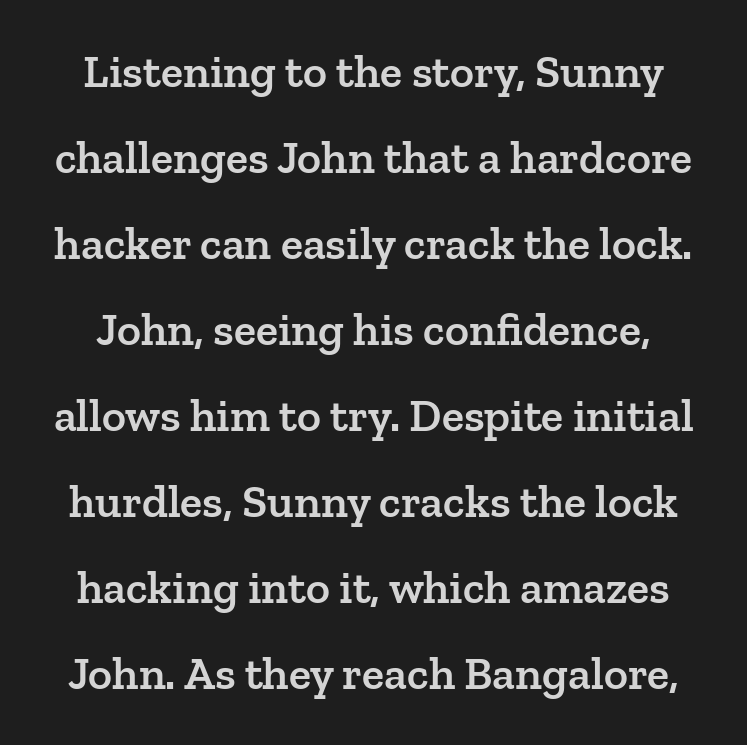
{"serif": "yes", "italic": "no", "bold": "semi", "weight": "semibold", "width": "normal", "stroke_contrast": "low", "x_height": "medium", "monospaced": "no", "underline": "no", "line_spacing_ratio": 1.87, "letter_spacing": "normal", "letter_spacing_em": 0.0, "glyph_px": 46}
